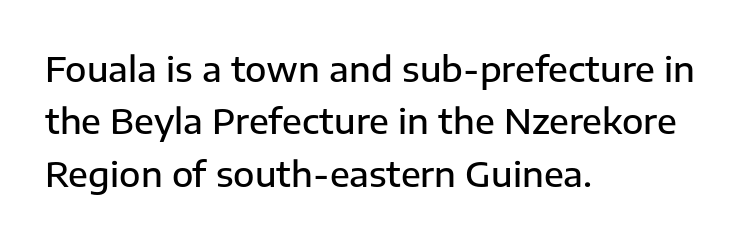
Quick note: not italic, upright. Its strokes are somewhat broadened, the hallmark of semibold type. Descenders hang freely into open space. The rendering shows plain stroke endings on the letterforms — a sans-serif design. Standard letterfit; no display-style spreading of the glyphs.
